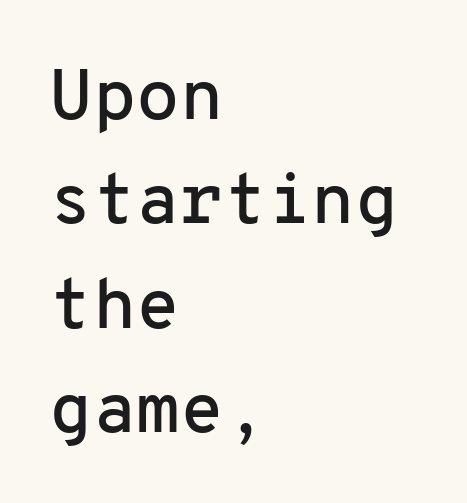
The image shows 71 px sans-serif type, upright, monospaced; set left-aligned, normal line spacing (1.47x), normal letter spacing, not underlined; low stroke contrast and a medium x-height.
